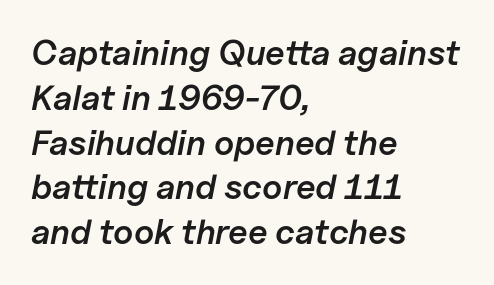
{"italic": "yes", "lean": "right", "slant_degrees": 11, "bold": "semi", "weight": "semibold", "width": "normal", "stroke_contrast": "low", "x_height": "medium", "monospaced": "no", "underline": "no", "align": "left", "line_spacing": "normal", "line_spacing_ratio": 1.28, "letter_spacing": "normal", "letter_spacing_em": 0.0, "glyph_px": 35}
